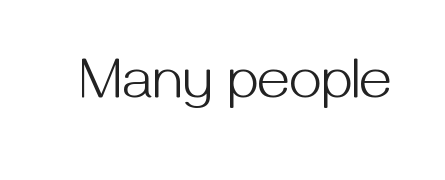
Lines of text with bare space underneath. These lines were composed using upright roman letters. The face used here is a sans, in the tradition of grotesques and geometrics. Looks like regular typesetting: each glyph gets only the width it needs. Compared with typical body copy, the letter spacing here is the same. Weight class: somewhere from thin through regular.
